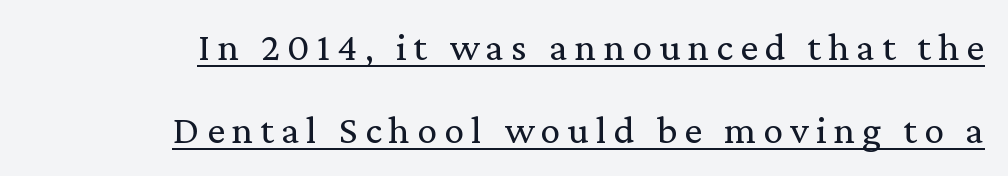
Q: Is the text bold? A: No.
Q: Is the text italic (slanted)? A: No, it is upright.
Q: Is the typeface a serif or a sans-serif typeface? A: Serif.
Q: Is the text underlined? A: Yes.
Q: How is the paragraph aligned? A: Right-aligned.
Q: Is the spacing between lines tight, normal or loose? A: Loose.
Q: Width (condensed, normal, or wide)? A: Normal.
Q: Stroke contrast? A: Low.
Q: x-height? A: Medium.
Q: Monospaced? A: No.
